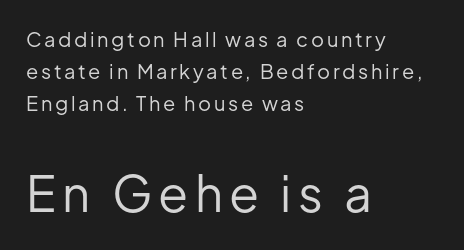
Each letter keeps its own natural width here, so spacing adapts to shape. Is there any slant? The stems are plumb. Baseline-to-baseline distance is the conventional proportion of letter height. The designer went with a sans here, leaving each stem footless. The weight would be labelled regular, book, light, or lighter still.
